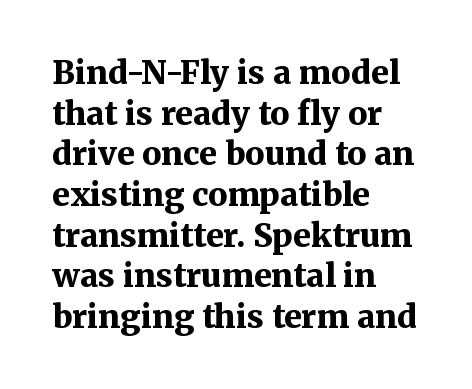
Type style note: has serifs. Caption: standard tracking, unaltered. Lines of text with bare space underneath. A normal amount of white space separates one row of letters from the next.
